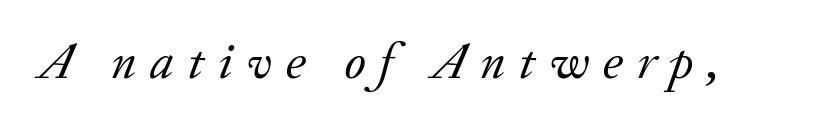
Q: Is the text bold? A: No.
Q: Is the text italic (slanted)? A: Yes, it leans right by about 20 degrees.
Q: Is the typeface a serif or a sans-serif typeface? A: Serif.
Q: Is the text underlined? A: No.
Q: Is the spacing between letters normal or unusually wide? A: Unusually wide.
Q: Width (condensed, normal, or wide)? A: Normal.
Q: Stroke contrast? A: Low.
Q: x-height? A: Small.
Q: Monospaced? A: No.
